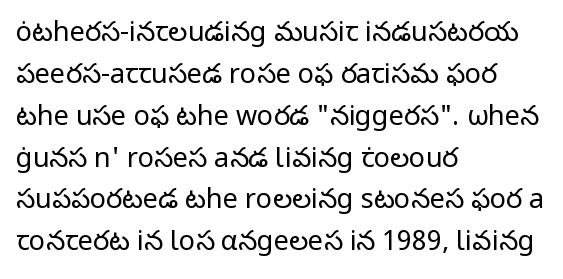
Q: Is the text bold? A: No.
Q: Is the text italic (slanted)? A: No, it is upright.
Q: Is the text underlined? A: No.
Q: How is the paragraph aligned? A: Left-aligned.
Q: Is the spacing between letters normal or unusually wide? A: Normal.
Q: Is the spacing between lines tight, normal or loose? A: Normal.
